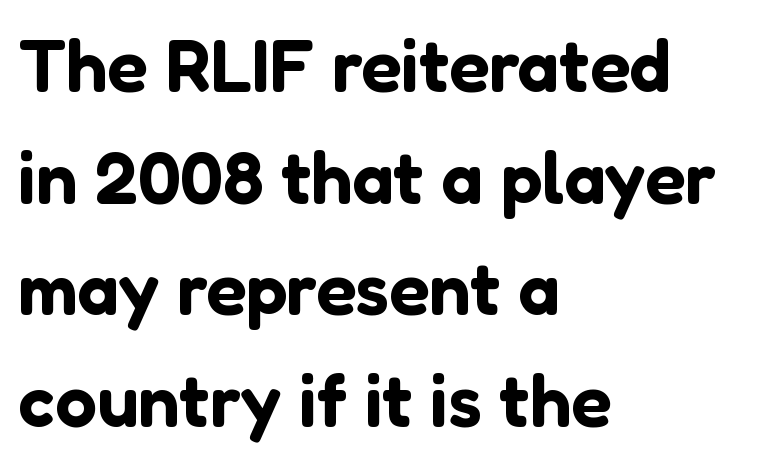
Normally led — the rows are evenly, conventionally spaced. A clean baseline with only descenders dipping below it. The lettering stays uniformly vertical, giving the passage a roman look. A student would call this left alignment; a typographer would say flush left, rag right. This sample has the flowing, uneven cadence of proportional lettering.
